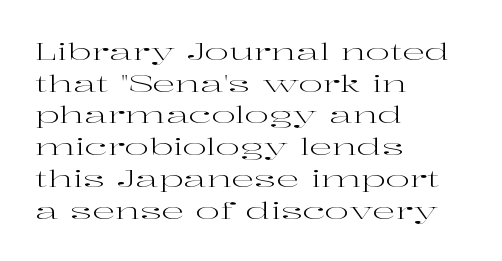
The image shows 23 px text type, upright; set left-aligned, normal line spacing (1.38x), normal letter spacing, not underlined.
